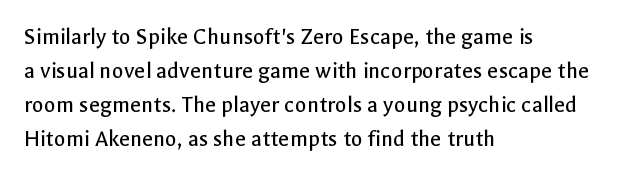
The image shows 24 px text type, upright; set left-aligned, normal line spacing (1.41x), normal letter spacing, not underlined.
